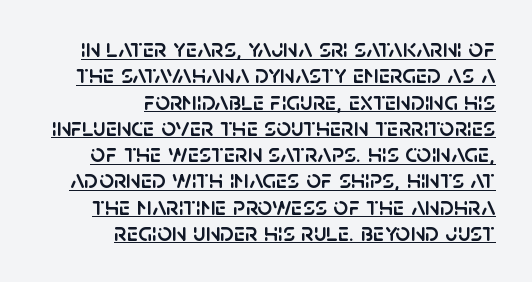
The image shows 26 px text type, upright; set right-aligned, tight line spacing (1.01x), normal letter spacing, underlined.
